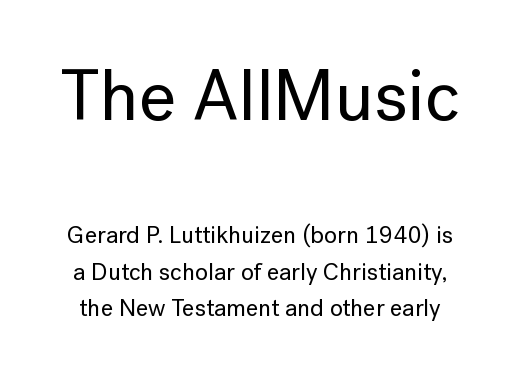
Whoever set this made the first block the dominant, larger element. Regarding serifs, this sample does without them. How would I describe the line gaps? Plain and ordinary. Words appear dense and cohesive because spacing is normal. A typesetter would mark this as roman, not italic.
